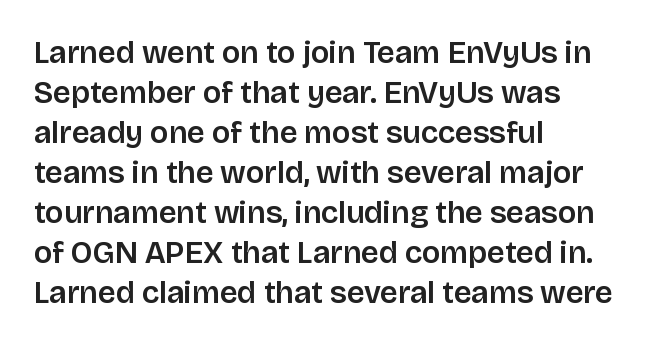
The image shows 31 px sans-serif type, upright; set left-aligned, normal line spacing (1.29x), normal letter spacing, not underlined; low stroke contrast and a large x-height.
